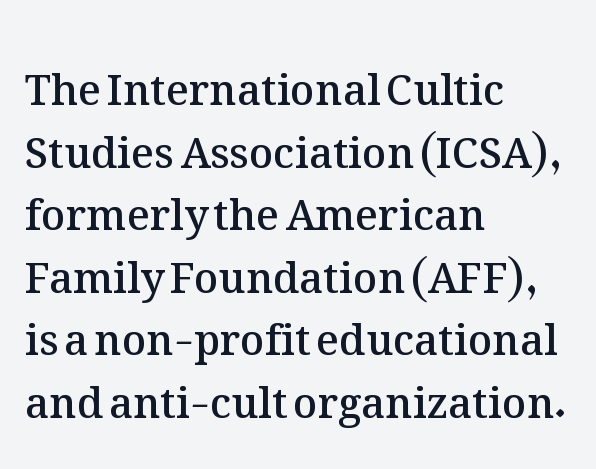
{"italic": "no", "bold": "semi", "weight": "semibold", "width": "normal", "stroke_contrast": "medium", "x_height": "medium", "monospaced": "no", "underline": "no", "align": "left", "line_spacing": "normal", "line_spacing_ratio": 1.49, "letter_spacing": "normal", "letter_spacing_em": 0.0, "glyph_px": 42}
